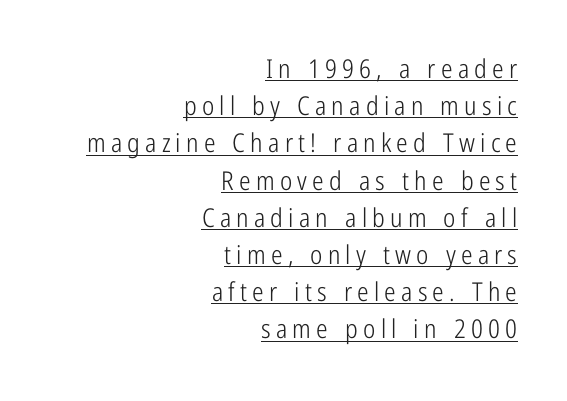
The lettering holds an erect, upright posture throughout. Underlining? Definitely there. Alignment: flush right. What's the leading like? Ordinary, nothing unusual. Caption: expanded tracking, letters set apart.
